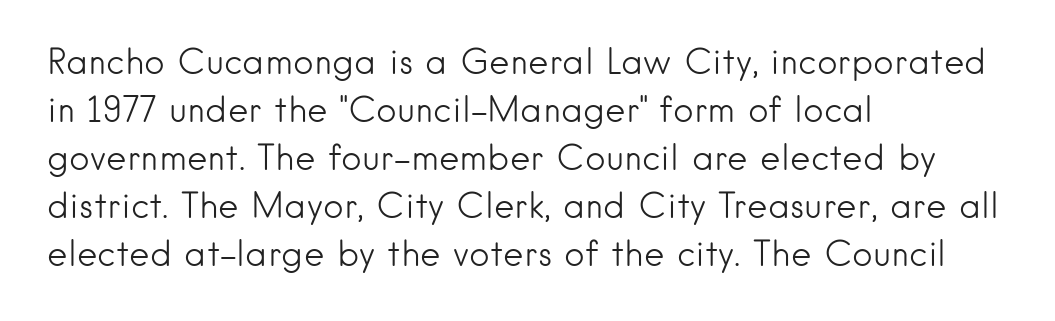
This sample uses plain, unmodified letter spacing. The typesetting does not lean heavy: it is not bold. The paragraph shown leans on its left margin. Only glyphs here, with clear space below each row. In terms of posture, this sample is upright. Note the varied advance widths — an 'i' is clearly narrower than an 'm'.
